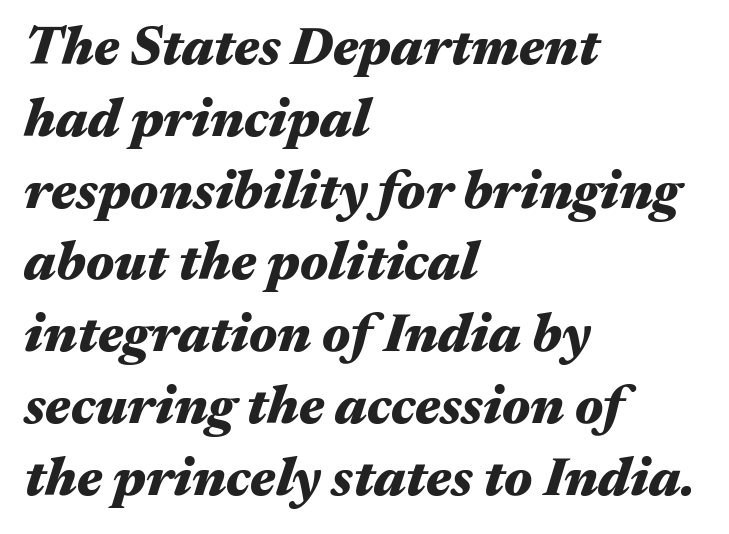
{"italic": "yes", "lean": "right", "slant_degrees": 17, "bold": "yes", "weight": "heavy", "width": "wide", "stroke_contrast": "medium", "x_height": "medium", "monospaced": "no", "underline": "no", "align": "left", "line_spacing": "normal", "line_spacing_ratio": 1.33, "letter_spacing": "normal", "letter_spacing_em": 0.0, "glyph_px": 54}
